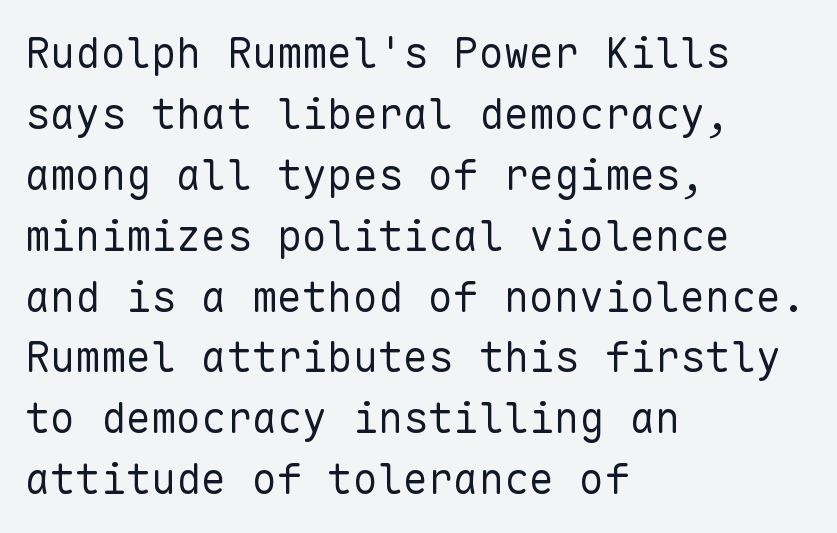
Q: Is the text bold? A: No.
Q: Is the text italic (slanted)? A: No, it is upright.
Q: Is the typeface a serif or a sans-serif typeface? A: Sans-serif.
Q: Is the text underlined? A: No.
Q: How is the paragraph aligned? A: Left-aligned.
Q: Is the spacing between letters normal or unusually wide? A: Normal.
Q: Is the spacing between lines tight, normal or loose? A: Normal.
Q: Width (condensed, normal, or wide)? A: Normal.
Q: Stroke contrast? A: Low.
Q: x-height? A: Medium.
Q: Monospaced? A: Yes.
